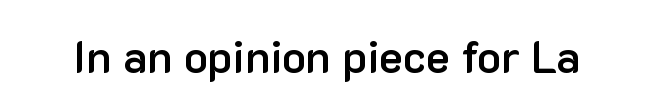
Q: Is the text bold? A: Semi-bold.
Q: Is the text italic (slanted)? A: No, it is upright.
Q: Is the typeface a serif or a sans-serif typeface? A: Sans-serif.
Q: Is the text underlined? A: No.
Q: Is the spacing between letters normal or unusually wide? A: Normal.
Q: Width (condensed, normal, or wide)? A: Normal.
Q: Stroke contrast? A: Low.
Q: x-height? A: Medium.
Q: Monospaced? A: No.
